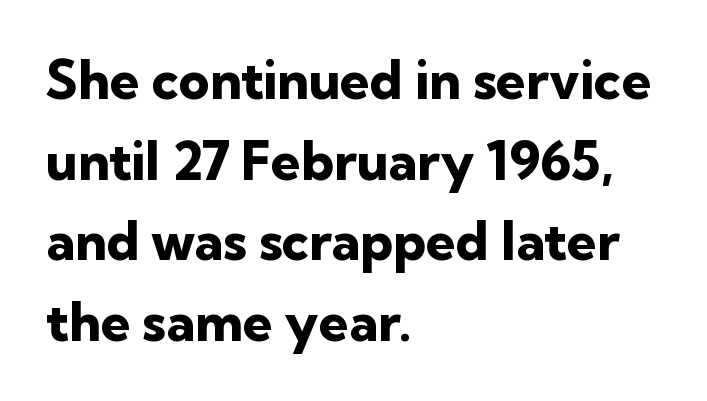
Q: Is the text bold? A: Yes.
Q: Is the text italic (slanted)? A: No, it is upright.
Q: Is the typeface a serif or a sans-serif typeface? A: Sans-serif.
Q: Is the text underlined? A: No.
Q: How is the paragraph aligned? A: Left-aligned.
Q: Is the spacing between letters normal or unusually wide? A: Normal.
Q: Is the spacing between lines tight, normal or loose? A: Normal.
Q: Width (condensed, normal, or wide)? A: Normal.
Q: Stroke contrast? A: Low.
Q: x-height? A: Medium.
Q: Monospaced? A: No.
